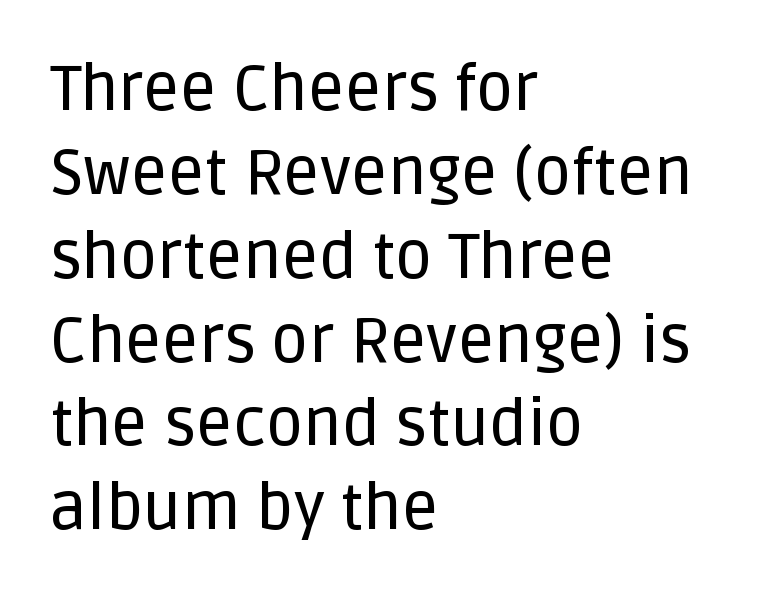
The image shows 64 px sans-serif type, upright; set left-aligned, normal line spacing (1.31x), normal letter spacing, not underlined; low stroke contrast and a large x-height.
